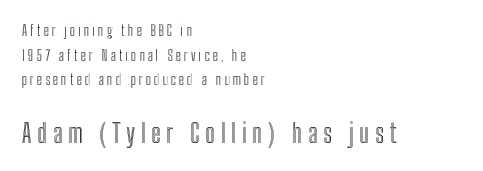
{"italic": "no", "underline": "no", "align": "left", "line_spacing_ratio": 1.76, "letter_spacing": "wide", "letter_spacing_em": 0.22, "larger_block": "second", "size_ratio": 1.86, "glyph_px": 26}
